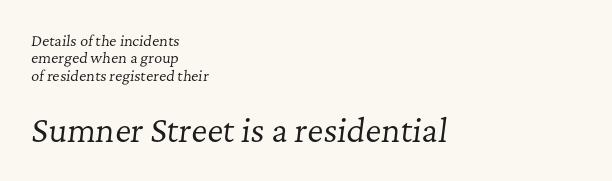
The image shows 31 px regular-weight serif type, italic (leaning right); set left-aligned, line spacing 1.24x, normal letter spacing, not underlined; the second (bottom) block is 2.21x larger; low stroke contrast and a medium x-height.
